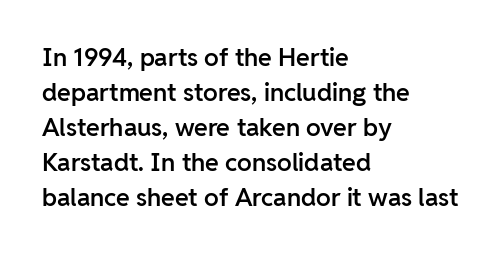
Notice how the passage keeps a crisp vertical edge on the left only. Ordinary non-slanted type is in use. Strokes here are thickened, but only to semibold level. Vertical spacing — default. The glyphs are unaccompanied by any horizontal stroke below them.
